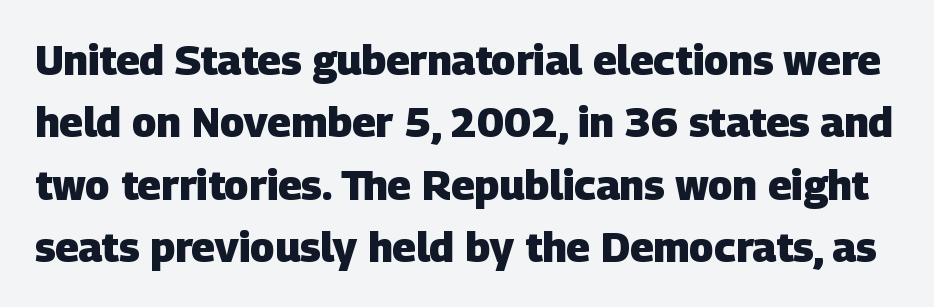
You could not count columns in this text — the font is proportionally spaced. The line texture is even and compact thanks to regular tracking. On the weight axis this lands at bold, roughly 700. Reading down the column, the eye jumps a familiar distance to each next line. The baseline area is clear.
